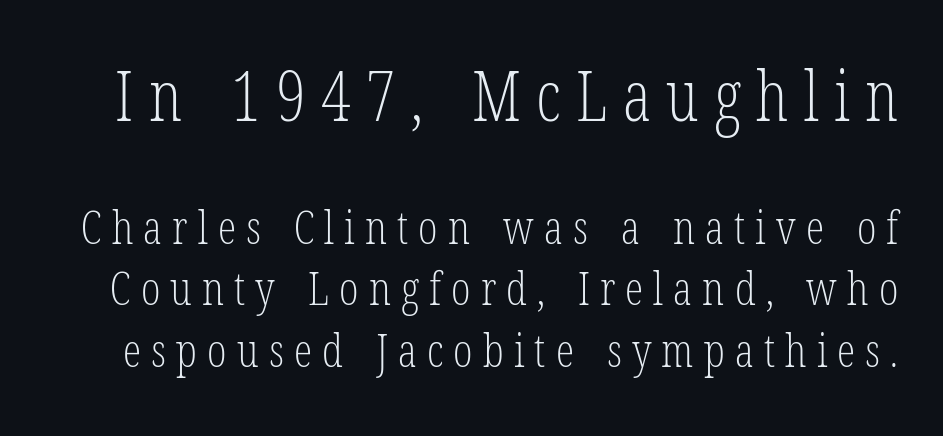
The image shows 69 px light, condensed serif type, upright; set normal line spacing (1.34x), unusually wide letter spacing (+0.22 em), not underlined; the first (top) block is 1.5x larger; low stroke contrast and a medium x-height.
